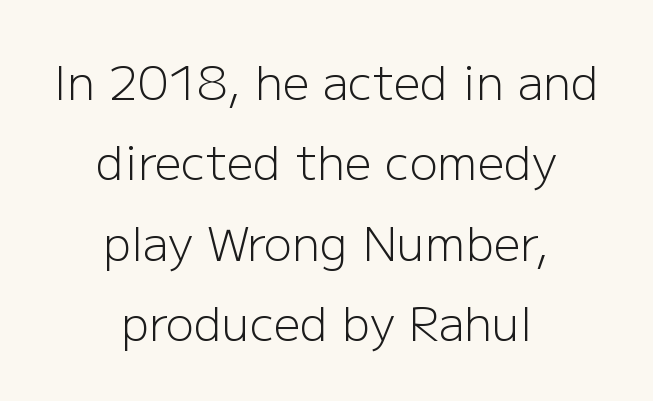
I'd call this a sans setting — the letters go barefoot. You could not count columns in this text — the font is proportionally spaced. Alignment: centered. Glyph-to-glyph distance matches everyday printed text.
